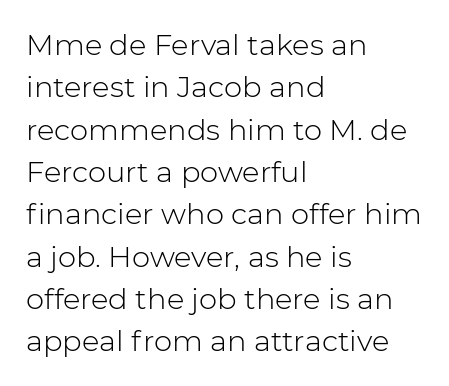
{"serif": "no", "italic": "no", "bold": "no", "weight": "light", "width": "normal", "stroke_contrast": "low", "x_height": "medium", "monospaced": "no", "underline": "no", "align": "left", "line_spacing": "normal", "line_spacing_ratio": 1.46, "letter_spacing": "normal", "letter_spacing_em": 0.0, "glyph_px": 29}
